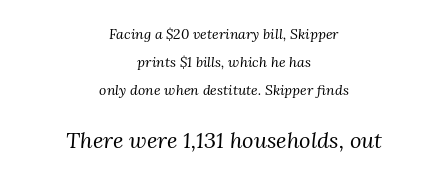
{"italic": "yes", "lean": "right", "slant_degrees": 3, "bold": "no", "underline": "no", "align": "center", "line_spacing": "loose", "line_spacing_ratio": 1.99, "letter_spacing": "normal", "letter_spacing_em": 0.0, "larger_block": "second", "size_ratio": 1.57, "glyph_px": 22}
